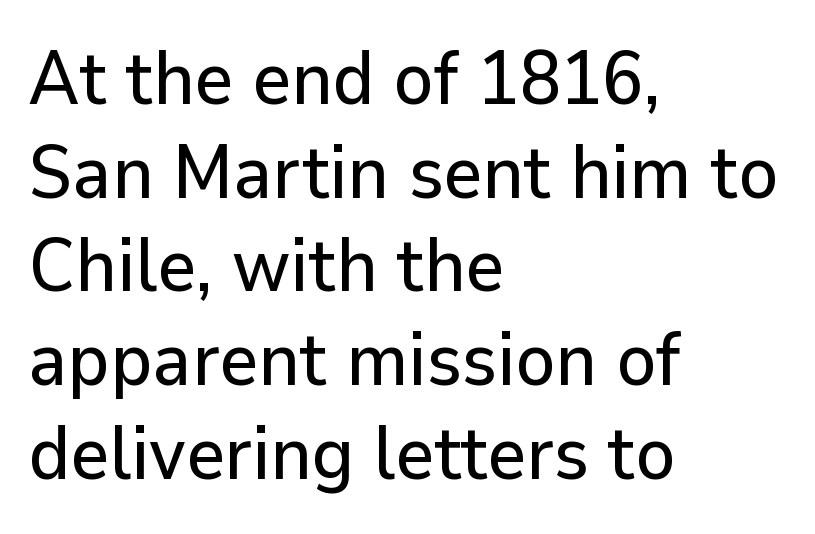
Q: Is the text italic (slanted)? A: No, it is upright.
Q: Is the typeface a serif or a sans-serif typeface? A: Sans-serif.
Q: Is the text underlined? A: No.
Q: How is the paragraph aligned? A: Left-aligned.
Q: Is the spacing between letters normal or unusually wide? A: Normal.
Q: Is the spacing between lines tight, normal or loose? A: Normal.
Q: Width (condensed, normal, or wide)? A: Normal.
Q: Stroke contrast? A: Low.
Q: x-height? A: Medium.
Q: Monospaced? A: No.
